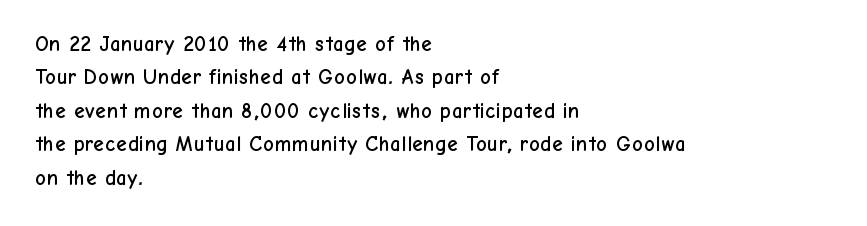
The image shows 21 px text type, upright; set left-aligned, normal line spacing (1.59x), normal letter spacing, not underlined.
